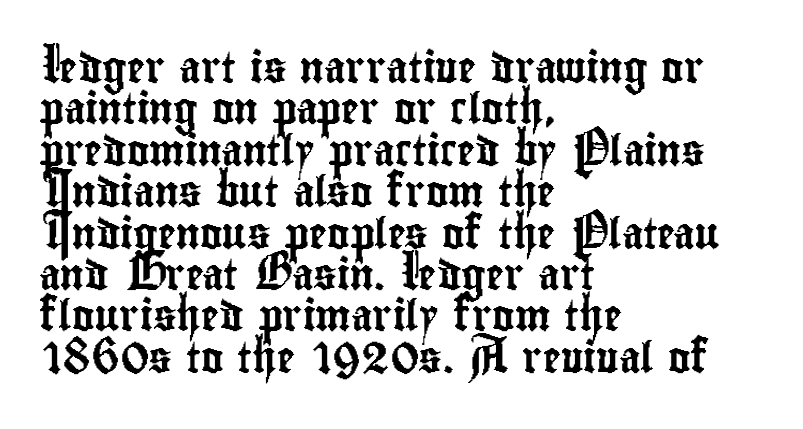
In terms of letterspacing, this is plain default setting. Here the designer chose a conventional face with non-uniform glyph widths. A roman cut, with each character standing at attention. Typeset ragged right — the left edge is the straight one. Serif or sans? Sans — the stroke terminals are bare.
